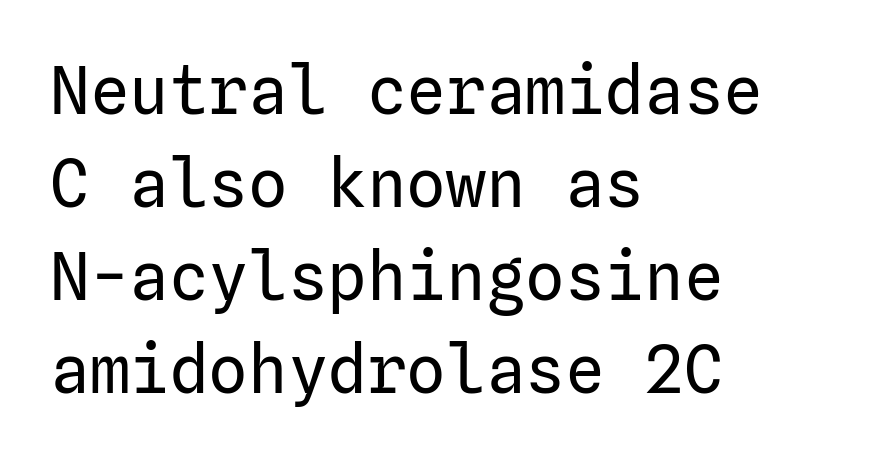
Q: Is the text bold? A: No.
Q: Is the text italic (slanted)? A: No, it is upright.
Q: Is the typeface a serif or a sans-serif typeface? A: Sans-serif.
Q: Is the text underlined? A: No.
Q: How is the paragraph aligned? A: Left-aligned.
Q: Is the spacing between letters normal or unusually wide? A: Normal.
Q: Is the spacing between lines tight, normal or loose? A: Normal.
Q: Width (condensed, normal, or wide)? A: Normal.
Q: Stroke contrast? A: Low.
Q: x-height? A: Medium.
